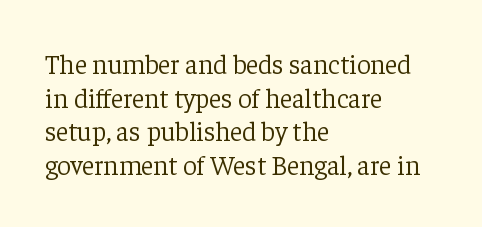
Q: Is the text bold? A: No.
Q: Is the text italic (slanted)? A: No, it is upright.
Q: Is the text underlined? A: No.
Q: How is the paragraph aligned? A: Left-aligned.
Q: Is the spacing between letters normal or unusually wide? A: Normal.
Q: Is the spacing between lines tight, normal or loose? A: Normal.
